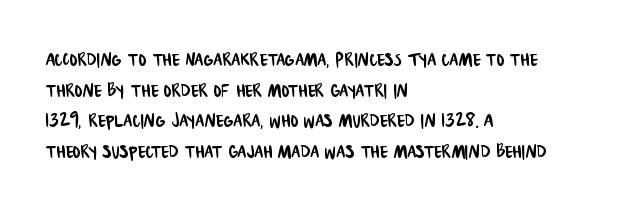
Q: Is the text underlined? A: No.
Q: How is the paragraph aligned? A: Left-aligned.
Q: Is the spacing between letters normal or unusually wide? A: Normal.
Q: Is the spacing between lines tight, normal or loose? A: Normal.
